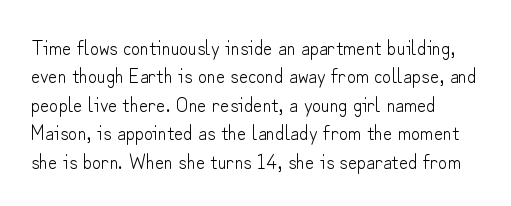
Unmarked baselines from the first word to the last. Interline gaps are of average width in this sample. Counters stay open thanks to moderate or lighter strokes. This is roman type, the default non-slanted kind.
